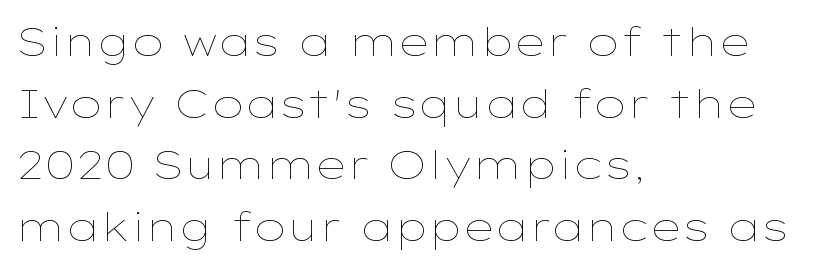
Q: Is the text bold? A: No.
Q: Is the text italic (slanted)? A: No, it is upright.
Q: Is the text underlined? A: No.
Q: How is the paragraph aligned? A: Left-aligned.
Q: Is the spacing between letters normal or unusually wide? A: Normal.
Q: Is the spacing between lines tight, normal or loose? A: Normal.
Q: Width (condensed, normal, or wide)? A: Wide.
Q: Stroke contrast? A: Low.
Q: x-height? A: Medium.
Q: Monospaced? A: No.
